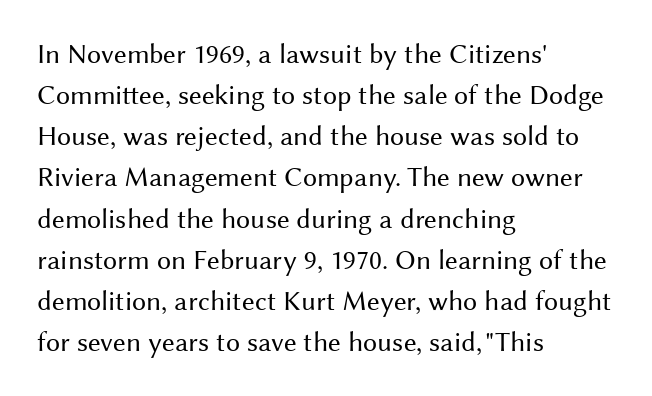
Are there feet on the stems? There aren't — it's a sans. What stands out about the letter spacing? Nothing — it is the standard amount. Summary of weight: not heavy and not bold. Whoever set this chose a conventional vertical rhythm. The letters advance in unequal steps, a hallmark of proportional type.
